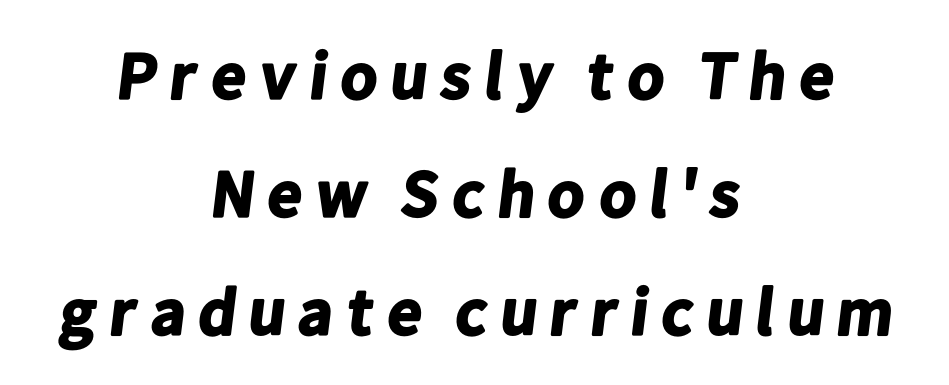
{"serif": "no", "bold": "yes", "weight": "bold", "width": "normal", "stroke_contrast": "low", "x_height": "medium", "monospaced": "no", "underline": "no", "align": "center", "line_spacing_ratio": 1.76, "glyph_px": 67}
